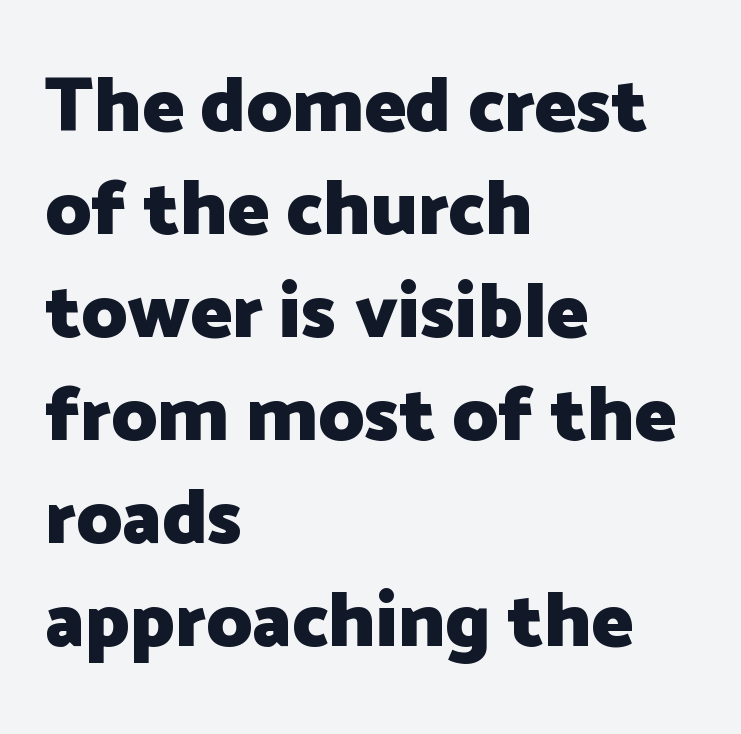
The image shows 78 px heavy sans-serif type, upright; set left-aligned, normal line spacing (1.32x), normal letter spacing, not underlined; low stroke contrast and a medium x-height.
